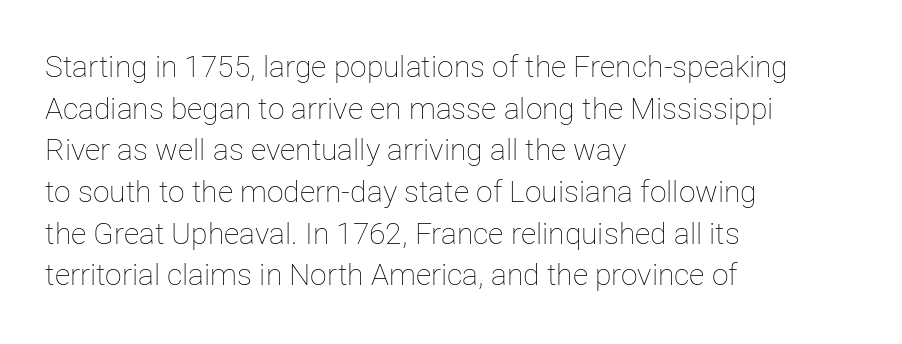
{"italic": "no", "bold": "no", "weight": "thin", "width": "normal", "stroke_contrast": "low", "x_height": "medium", "monospaced": "no", "underline": "no", "align": "left", "line_spacing": "normal", "line_spacing_ratio": 1.39, "letter_spacing": "normal", "letter_spacing_em": 0.0, "glyph_px": 30}
